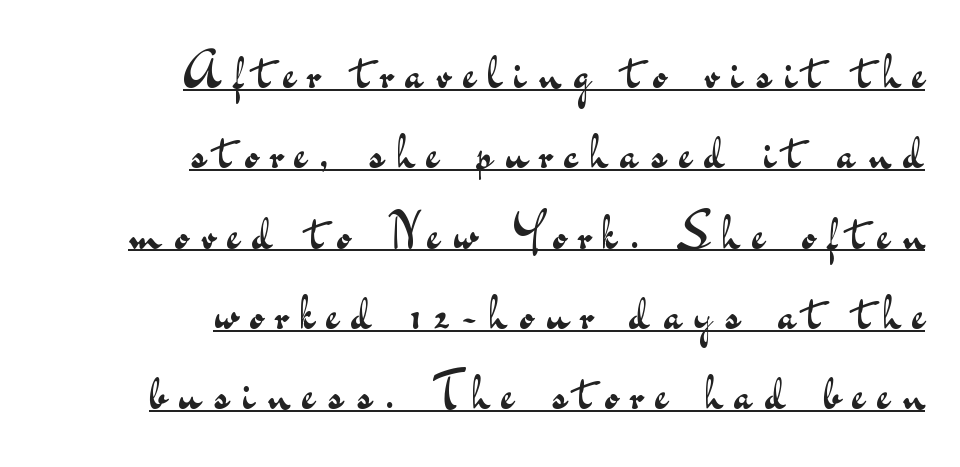
The image shows 49 px regular-weight, wide sans-serif type; set right-aligned, normal line spacing (1.64x), unusually wide letter spacing (+0.27 em), underlined; medium stroke contrast and a small x-height.
